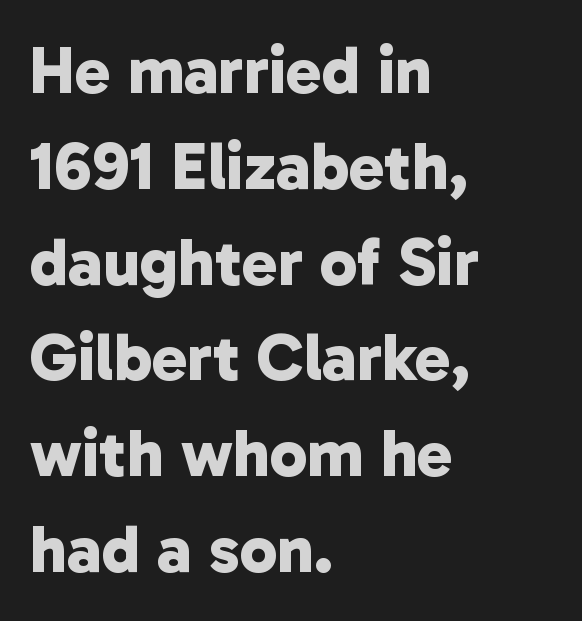
Q: Is the text bold? A: Yes.
Q: Is the typeface a serif or a sans-serif typeface? A: Sans-serif.
Q: Is the text underlined? A: No.
Q: How is the paragraph aligned? A: Left-aligned.
Q: Is the spacing between letters normal or unusually wide? A: Normal.
Q: Is the spacing between lines tight, normal or loose? A: Normal.
Q: Width (condensed, normal, or wide)? A: Normal.
Q: Stroke contrast? A: Low.
Q: x-height? A: Medium.
Q: Monospaced? A: No.
